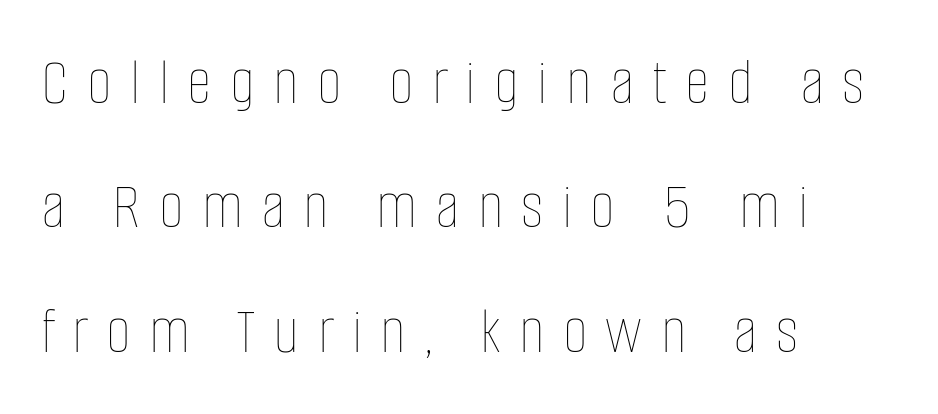
{"italic": "no", "bold": "no", "weight": "thin", "width": "condensed", "stroke_contrast": "low", "x_height": "large", "monospaced": "no", "underline": "no", "align": "left", "line_spacing_ratio": 1.83, "letter_spacing": "wide", "letter_spacing_em": 0.27, "glyph_px": 68}
